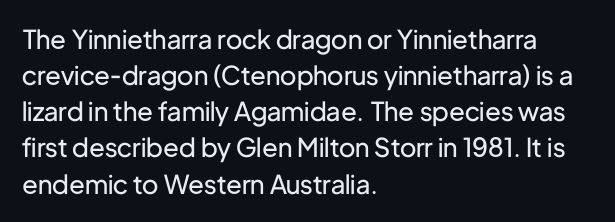
Q: Is the text bold? A: No.
Q: Is the text italic (slanted)? A: No, it is upright.
Q: Is the text underlined? A: No.
Q: How is the paragraph aligned? A: Left-aligned.
Q: Is the spacing between letters normal or unusually wide? A: Normal.
Q: Is the spacing between lines tight, normal or loose? A: Normal.
